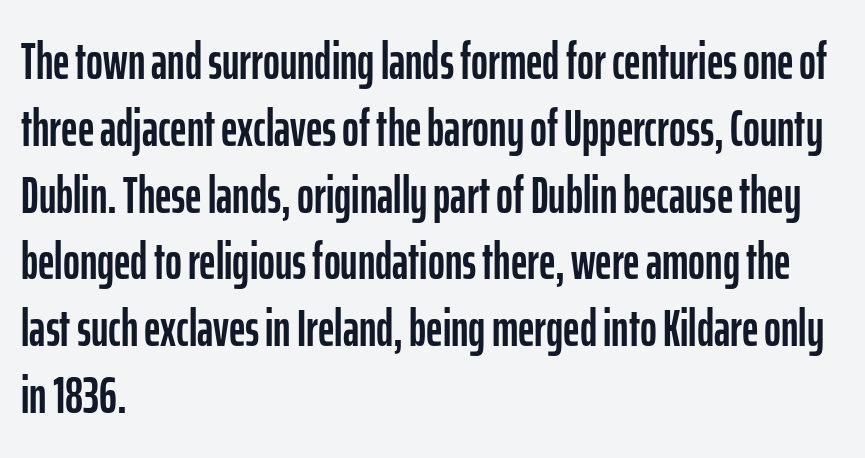
Look at the bottom of the vertical strokes: they stop flat, with no serifs. Rows of type keep a routine distance in the vertical direction. Bare-footed words on every line. In terms of posture, this sample is upright.
